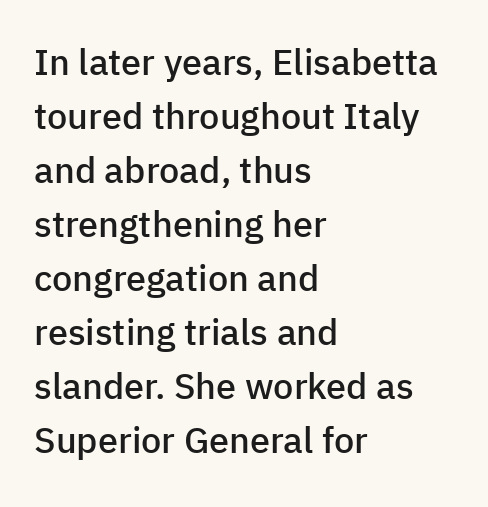
The rendering keeps characters at their native spacing. A typesetter would call this leading conventional body-copy spacing. Posture: straight, roman, zero tilt. If you drew a ruler down the left edge, every line would touch it. I'd describe the lettering as semibold — firm but not a full bold. Nothing sits at the stroke ends, so this counts as sans-serif.
